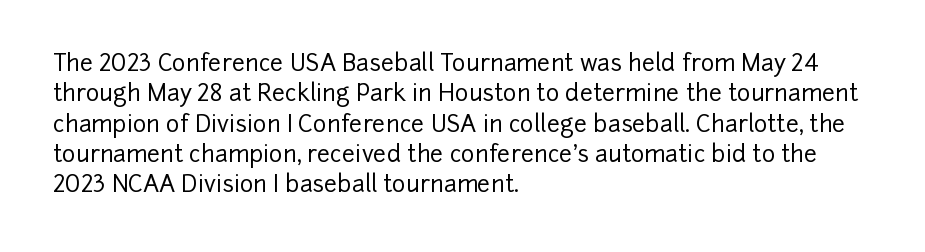
Q: Is the text italic (slanted)? A: No, it is upright.
Q: Is the text underlined? A: No.
Q: How is the paragraph aligned? A: Left-aligned.
Q: Is the spacing between letters normal or unusually wide? A: Normal.
Q: Is the spacing between lines tight, normal or loose? A: Normal.
